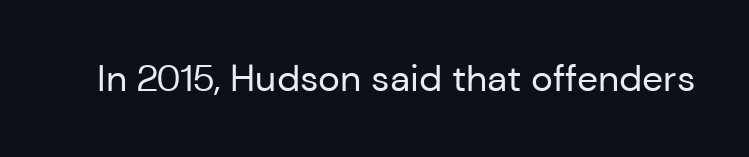
Weight: not bold — regular or lighter. Here the designer chose a conventional face with non-uniform glyph widths. The passage shown is typeset with a sans-serif family. The glyphs are unaccompanied by any horizontal stroke below them. The typography opts for an upright posture over an oblique one. Honestly, the letter spacing is just normal — you wouldn't notice it.
